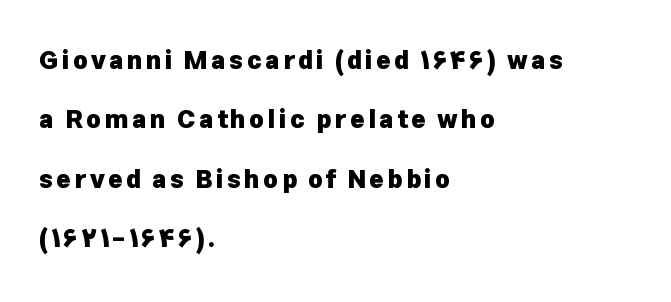
The image shows 25 px bold type, upright; set left-aligned, loose line spacing (2.38x), not underlined.
